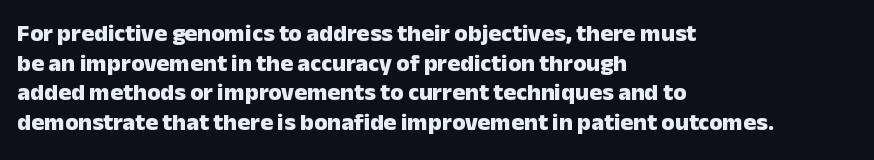
Nobody drew a line under any word here. The lettering stays uniformly vertical, giving the passage a roman look. Each word holds together tightly as a unit, with standard inter-letter gaps. A student would call this left alignment; a typographer would say flush left, rag right. Typographic density is high because the face is bold.
